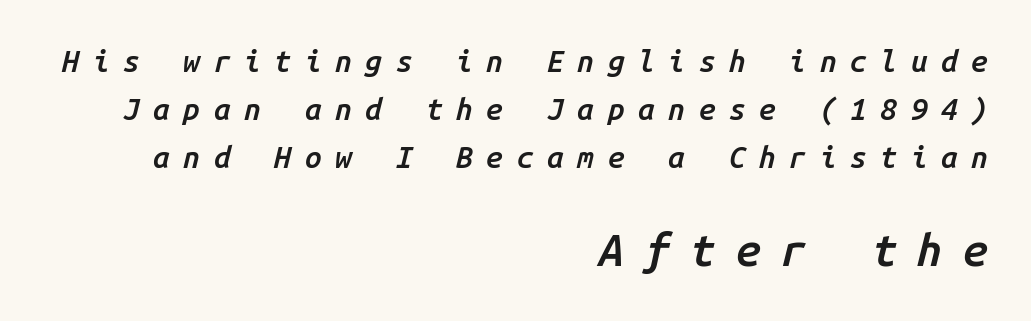
{"italic": "yes", "lean": "right", "slant_degrees": 14, "bold": "semi", "weight": "semibold", "width": "normal", "stroke_contrast": "low", "x_height": "medium", "monospaced": "yes", "underline": "no", "align": "right", "line_spacing": "normal", "line_spacing_ratio": 1.6, "letter_spacing": "wide", "letter_spacing_em": 0.45, "larger_block": "second", "size_ratio": 1.5, "glyph_px": 45}
